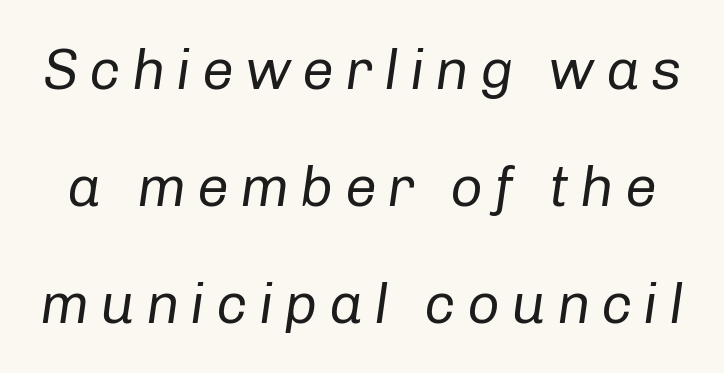
Style check: oblique. Character widths vary here, with narrow letters taking less room than wide ones. How would I describe the line gaps? Wide and relaxed. Check the space under the baseline: it is left empty.
